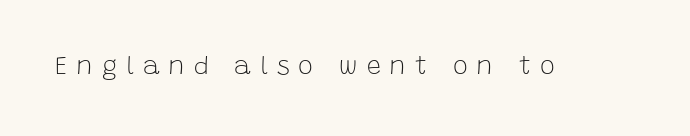
The specimen reads as upright at a glance. Plain, unruled lines of type. Each word looks stretched out because of the extra space between its letters. The typesetting does not lean heavy: it is not bold.
